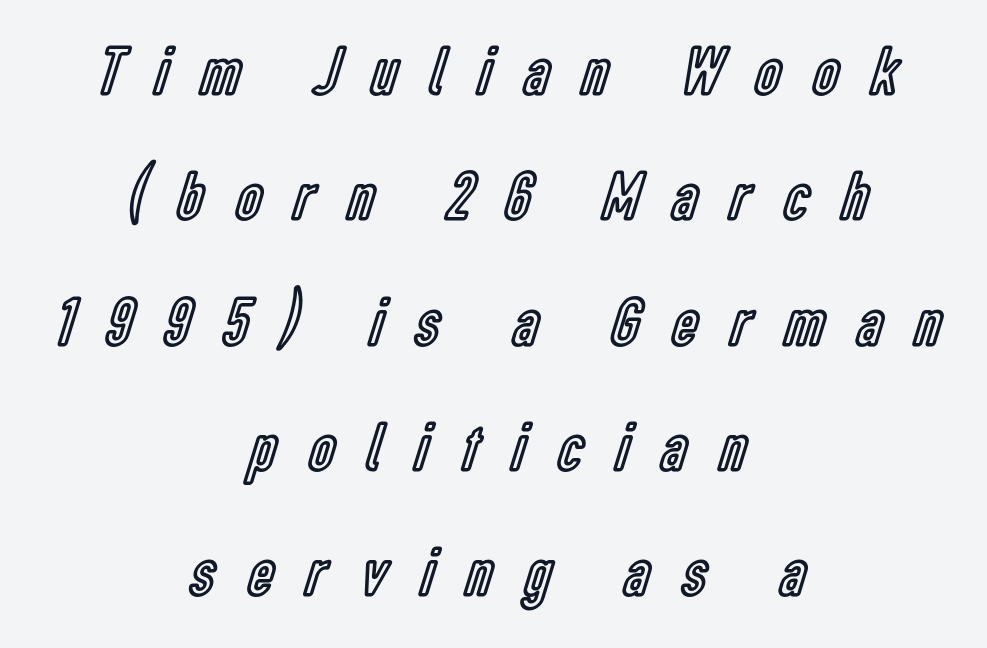
{"width": "condensed", "x_height": "medium", "monospaced": "no", "underline": "no", "align": "center", "line_spacing_ratio": 1.79, "letter_spacing": "wide", "letter_spacing_em": 0.48, "glyph_px": 70}
